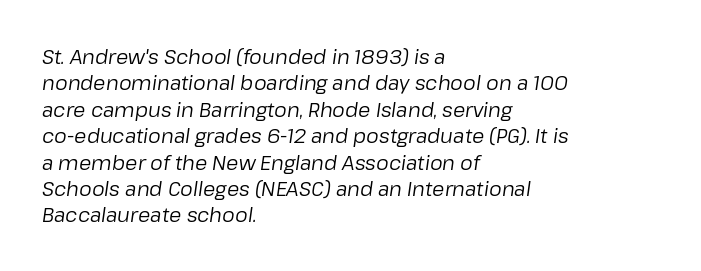
The image shows 20 px text type, italic (leaning right); set left-aligned, normal line spacing (1.32x), normal letter spacing, not underlined.
